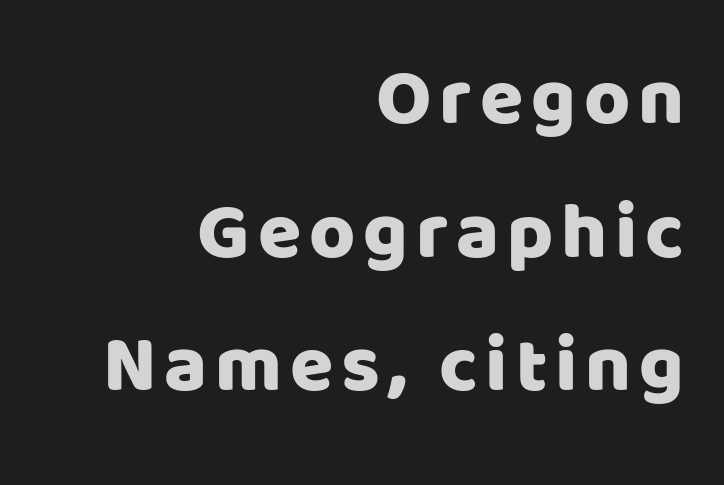
The baseline area is clear. This sample has the flowing, uneven cadence of proportional lettering. Stroke terminals: plain, sans-serif. The paragraph has a hard right edge and a soft left edge. A typesetter would mark this as roman, not italic. Interline gaps are of average width in this sample.
